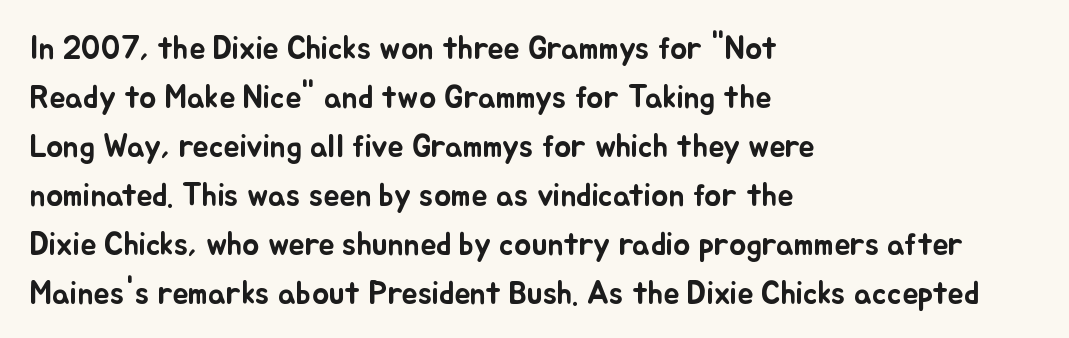
Notice how the stems are strictly vertical — no italics here. Each line starts at the same left margin while the right side varies. This rendering features lettering with no underline. Spacing verdict: proportional, widths tailored to each character.
